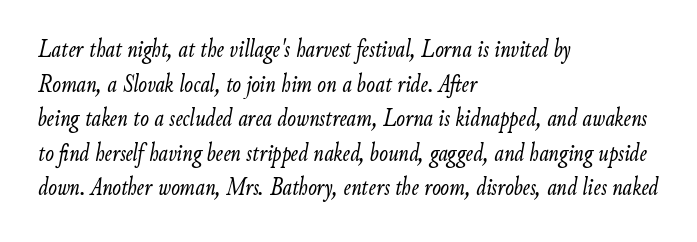
Q: Is the text bold? A: No.
Q: Is the text italic (slanted)? A: Yes, it leans right by about 9 degrees.
Q: Is the text underlined? A: No.
Q: How is the paragraph aligned? A: Left-aligned.
Q: Is the spacing between letters normal or unusually wide? A: Normal.
Q: Is the spacing between lines tight, normal or loose? A: Normal.
